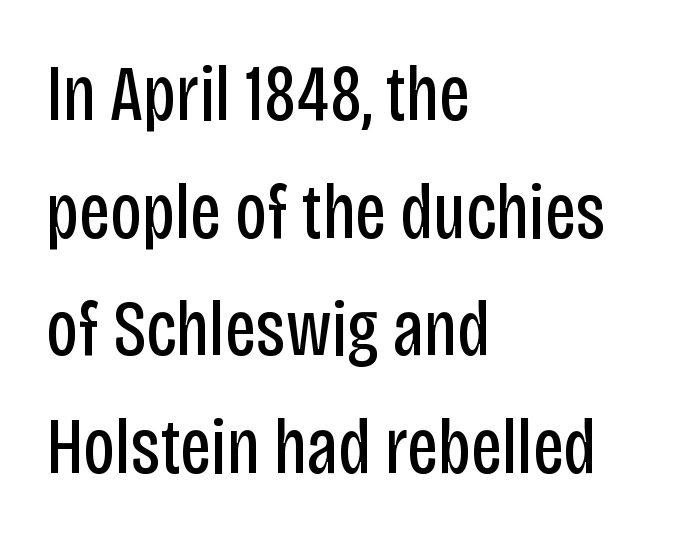
Caption: multi-line text, flush left, ragged right. Posture: upright roman. Bare-footed words on every line. Nothing unusual about the tracking: characters are spaced as the font intends. The weight tops out at a normal text grade.
